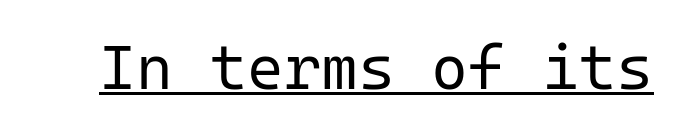
The image shows 63 px regular-weight sans-serif type, upright, monospaced; set normal letter spacing, underlined; low stroke contrast and a medium x-height.
